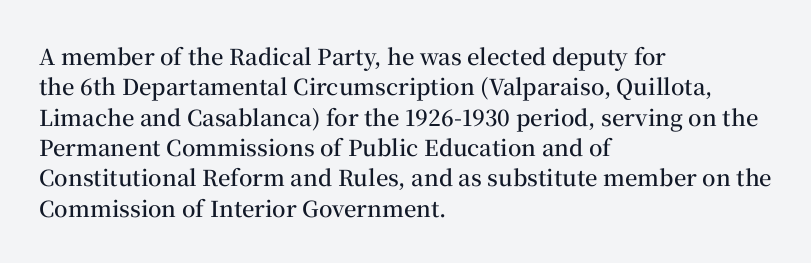
The lines sit at an ordinary, default distance from one another. Letter spacing: default. Check under the words: just untouched page. In terms of weight, the rendering is demibold, just under bold. Short and long lines alike share a common starting point at left. Quick note: not italic, upright.
